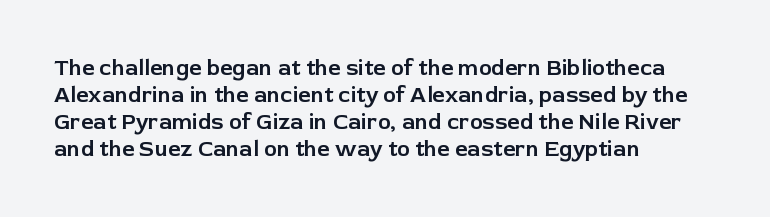
Q: Is the text italic (slanted)? A: No, it is upright.
Q: Is the text underlined? A: No.
Q: How is the paragraph aligned? A: Left-aligned.
Q: Is the spacing between letters normal or unusually wide? A: Normal.
